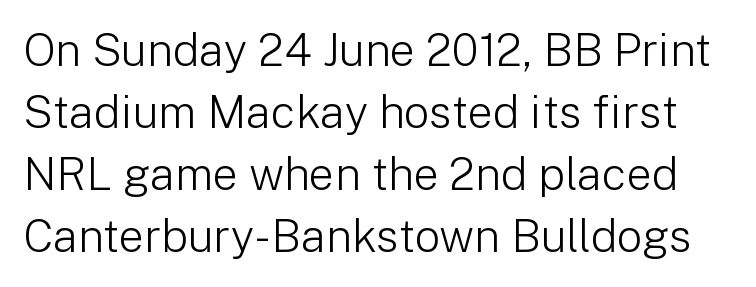
{"serif": "no", "italic": "no", "bold": "no", "weight": "light", "width": "normal", "stroke_contrast": "low", "x_height": "medium", "monospaced": "no", "underline": "no", "line_spacing": "normal", "line_spacing_ratio": 1.38, "letter_spacing": "normal", "letter_spacing_em": 0.0, "glyph_px": 45}
